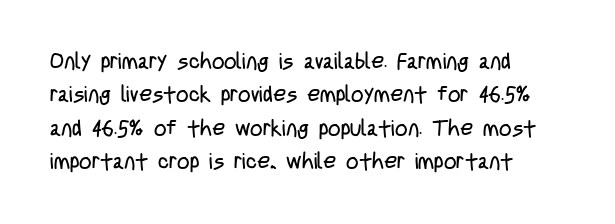
Q: Is the text bold? A: No.
Q: Is the text italic (slanted)? A: No, it is upright.
Q: Is the text underlined? A: No.
Q: How is the paragraph aligned? A: Left-aligned.
Q: Is the spacing between letters normal or unusually wide? A: Normal.
Q: Is the spacing between lines tight, normal or loose? A: Normal.
